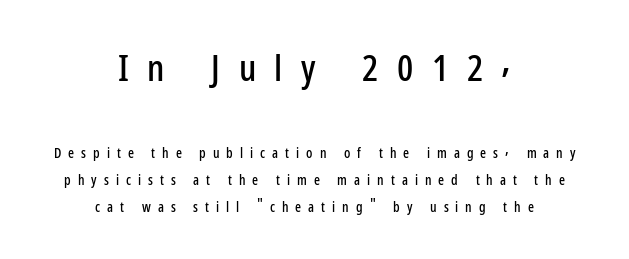
Q: Is the text italic (slanted)? A: No, it is upright.
Q: Is the typeface a serif or a sans-serif typeface? A: Sans-serif.
Q: Is the text underlined? A: No.
Q: How is the paragraph aligned? A: Centered.
Q: Is the spacing between letters normal or unusually wide? A: Unusually wide.
Q: Is the spacing between lines tight, normal or loose? A: Loose.
Q: Which block of text is set in a larger size, the first (top) or the second (bottom)? A: The first (top) one.
Q: Width (condensed, normal, or wide)? A: Condensed.
Q: Stroke contrast? A: Low.
Q: x-height? A: Medium.
Q: Monospaced? A: No.
